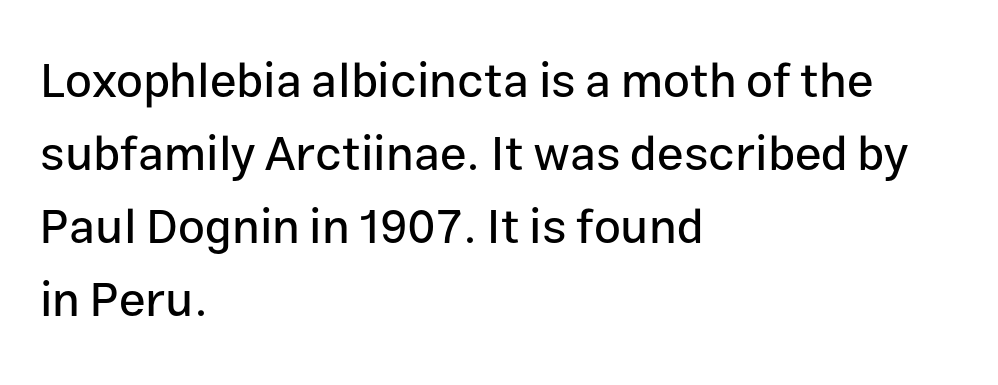
Examine the stroke ends and you'll find no serifs. Descender tails drop into unmarked territory. The letters stand straight up with perfectly vertical stems. Notice how descenders clear the ascenders below comfortably — that's standard leading.
